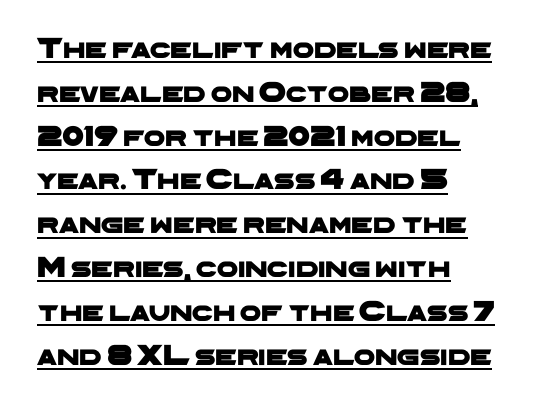
Q: Is the typeface a serif or a sans-serif typeface? A: Sans-serif.
Q: Is the text underlined? A: Yes.
Q: How is the paragraph aligned? A: Left-aligned.
Q: Is the spacing between letters normal or unusually wide? A: Normal.
Q: Is the spacing between lines tight, normal or loose? A: Normal.
Q: Width (condensed, normal, or wide)? A: Wide.
Q: Stroke contrast? A: Low.
Q: x-height? A: Medium.
Q: Monospaced? A: No.
